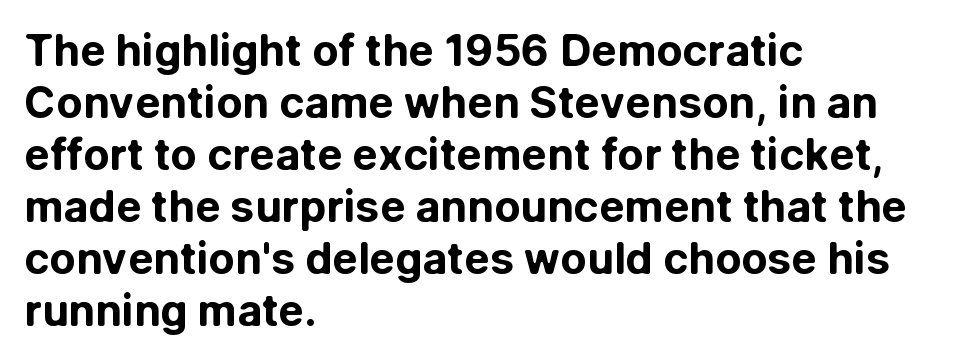
The image shows 43 px bold sans-serif type, upright; set left-aligned, line spacing 1.21x, normal letter spacing, not underlined; low stroke contrast and a medium x-height.
